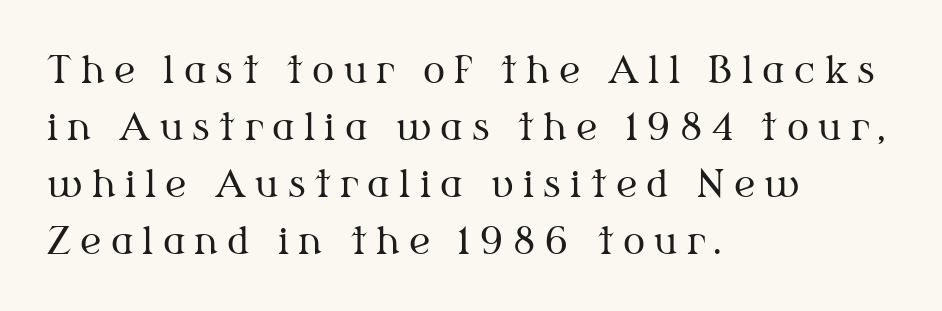
The image shows 37 px regular-weight serif type, upright; set left-aligned, normal line spacing (1.54x), unusually wide letter spacing (+0.25 em), not underlined; medium stroke contrast and a medium x-height.
